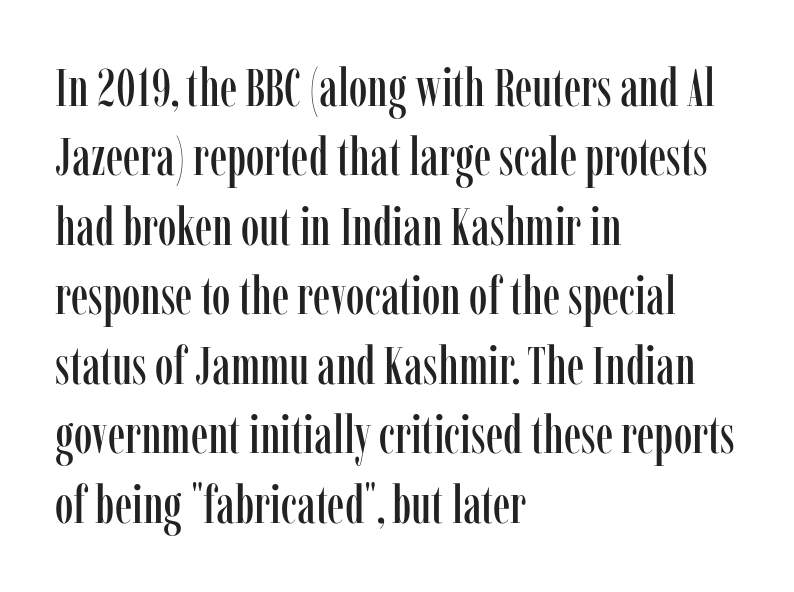
Q: Is the text italic (slanted)? A: No, it is upright.
Q: Is the typeface a serif or a sans-serif typeface? A: Serif.
Q: Is the text underlined? A: No.
Q: How is the paragraph aligned? A: Left-aligned.
Q: Is the spacing between letters normal or unusually wide? A: Normal.
Q: Is the spacing between lines tight, normal or loose? A: Normal.
Q: Width (condensed, normal, or wide)? A: Condensed.
Q: Stroke contrast? A: Low.
Q: x-height? A: Medium.
Q: Monospaced? A: No.
